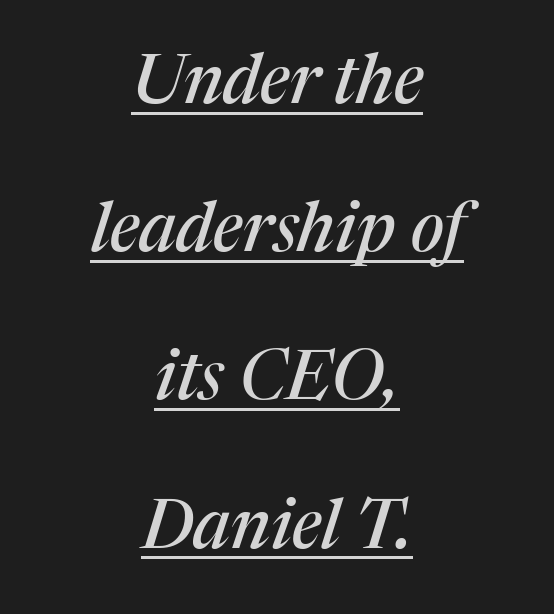
{"serif": "yes", "italic": "yes", "lean": "right", "slant_degrees": 17, "width": "normal", "stroke_contrast": "medium", "x_height": "medium", "monospaced": "no", "underline": "yes", "align": "center", "line_spacing": "loose", "line_spacing_ratio": 2.18, "letter_spacing": "normal", "letter_spacing_em": 0.0, "glyph_px": 68}
